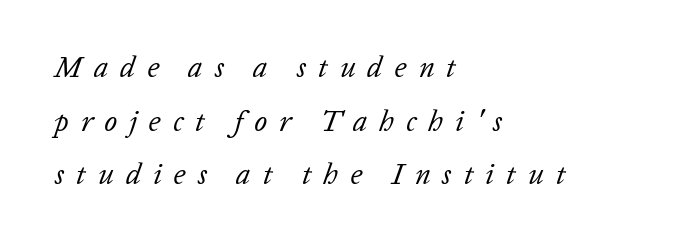
{"italic": "yes", "lean": "right", "slant_degrees": 20, "bold": "no", "weight": "regular", "width": "normal", "stroke_contrast": "low", "x_height": "medium", "monospaced": "no", "underline": "no", "align": "left", "line_spacing_ratio": 1.85, "letter_spacing": "wide", "letter_spacing_em": 0.41, "glyph_px": 29}
